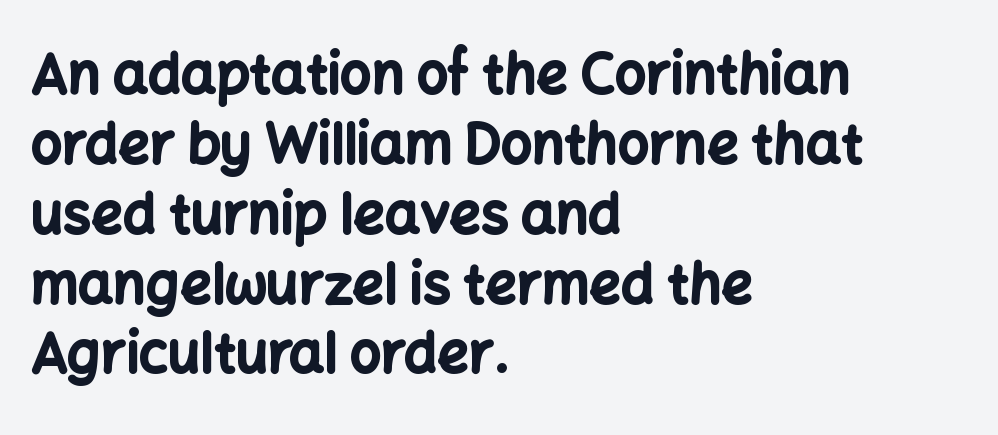
Do the letters lean? They stand straight. The leading is moderate, giving the passage an even texture. Each letter keeps its own natural width here, so spacing adapts to shape. Casual observation: everything's shoved over to the left. The font family rendered here belongs to the sans-serif group.
